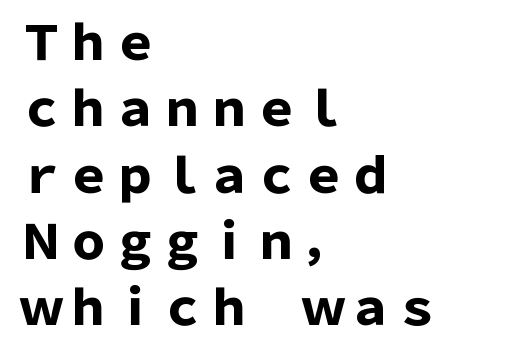
In terms of letterspacing, this is plain default setting. The strip under each line holds only bare page. Nope, not italic — everything's standing straight. You could not count columns in this text — the font is proportionally spaced. Notice how the passage keeps a crisp vertical edge on the left only.
